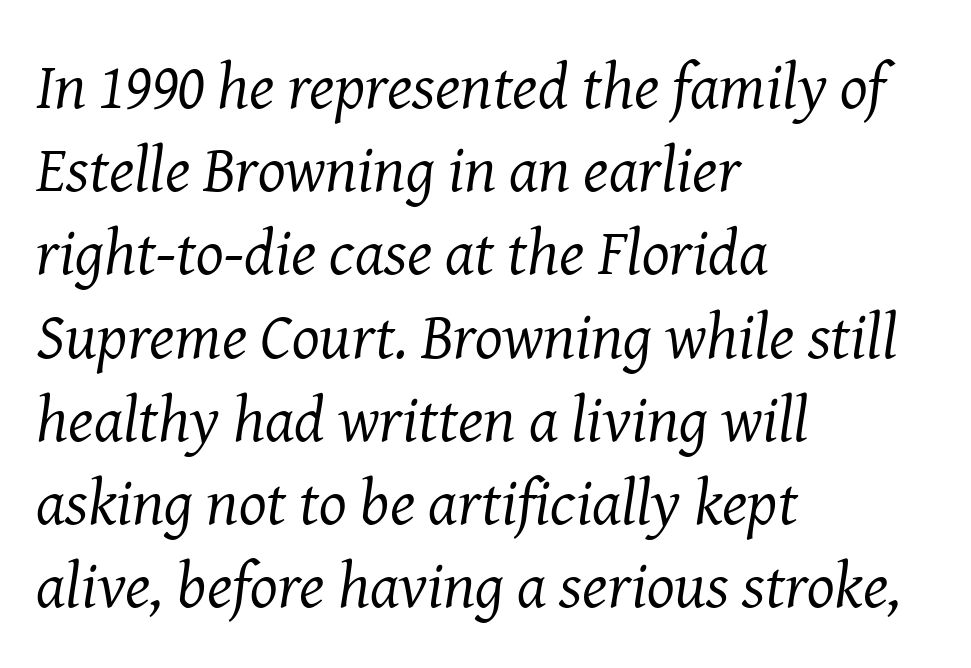
The typeface has the unassuming heft of standard copy or less. Descenders hang freely into open space. Font category for this specimen: serif. Varying glyph widths throughout — classic text-font behaviour. Reading down the column, the eye jumps a familiar distance to each next line.
